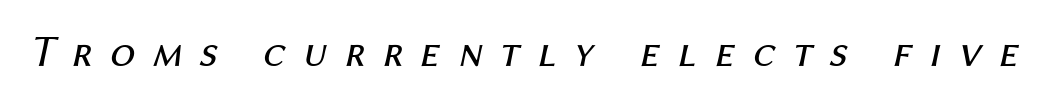
Q: Is the text bold? A: No.
Q: Is the text italic (slanted)? A: Yes, it leans right by about 12 degrees.
Q: Is the text underlined? A: No.
Q: Is the spacing between letters normal or unusually wide? A: Unusually wide.
Q: Width (condensed, normal, or wide)? A: Normal.
Q: Stroke contrast? A: Medium.
Q: x-height? A: Medium.
Q: Monospaced? A: No.
